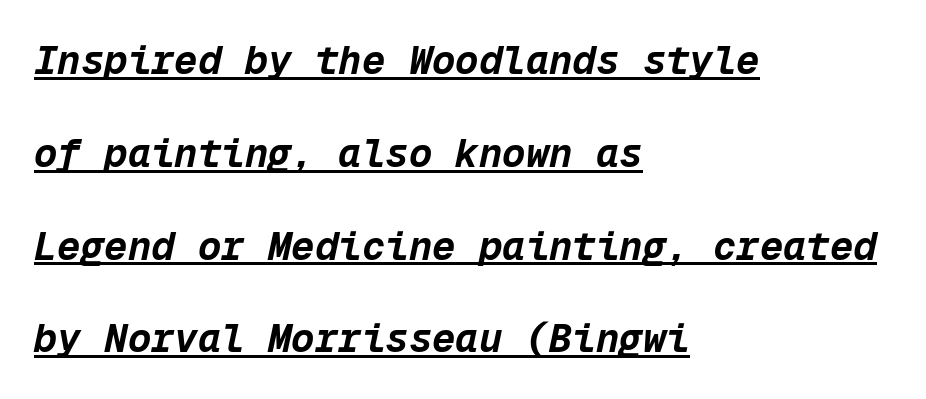
{"italic": "yes", "lean": "right", "slant_degrees": 12, "bold": "yes", "weight": "bold", "width": "normal", "stroke_contrast": "low", "x_height": "medium", "monospaced": "yes", "underline": "yes", "align": "left", "line_spacing": "loose", "line_spacing_ratio": 2.38, "letter_spacing": "normal", "letter_spacing_em": 0.0, "glyph_px": 39}
